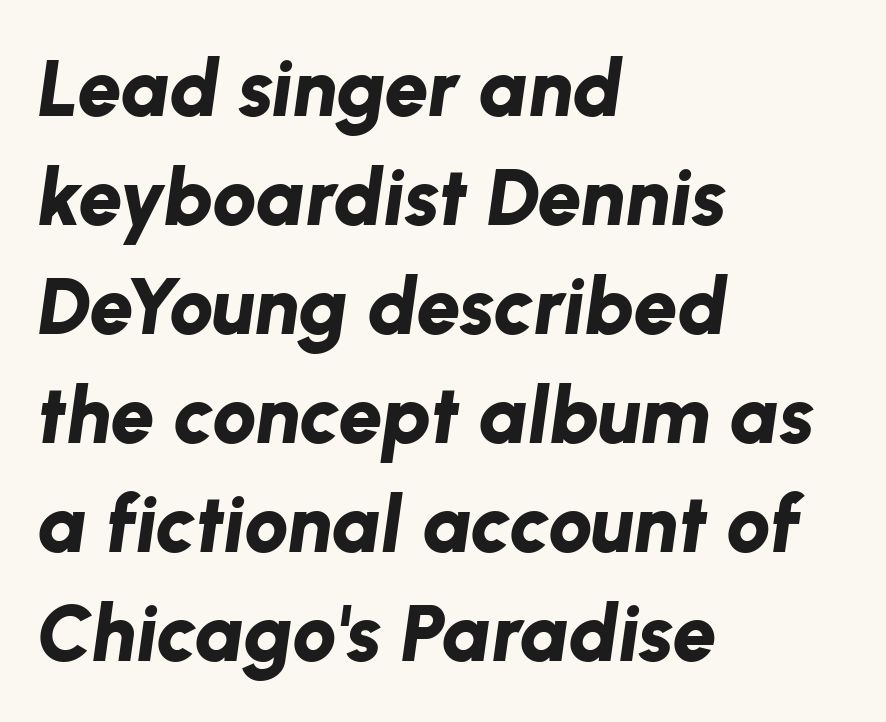
{"italic": "yes", "lean": "right", "slant_degrees": 8, "bold": "yes", "weight": "bold", "width": "normal", "stroke_contrast": "low", "x_height": "medium", "monospaced": "no", "underline": "no", "align": "left", "line_spacing": "normal", "line_spacing_ratio": 1.38, "letter_spacing": "normal", "letter_spacing_em": 0.0, "glyph_px": 79}
